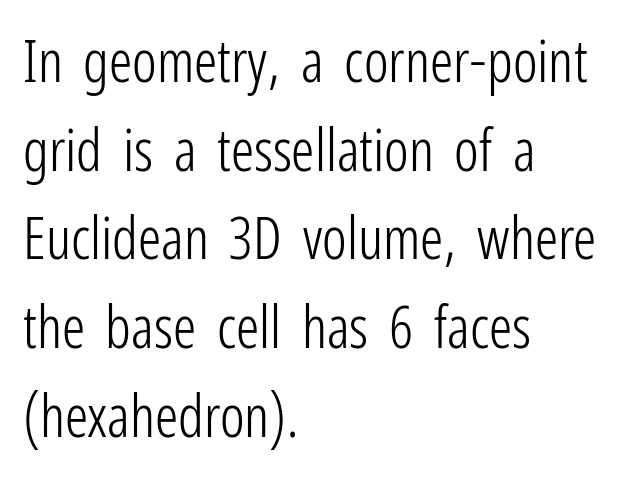
{"serif": "no", "italic": "no", "bold": "no", "weight": "light", "width": "condensed", "stroke_contrast": "low", "x_height": "medium", "monospaced": "no", "underline": "no", "align": "left", "line_spacing": "normal", "line_spacing_ratio": 1.53, "letter_spacing": "normal", "letter_spacing_em": 0.0, "glyph_px": 58}
